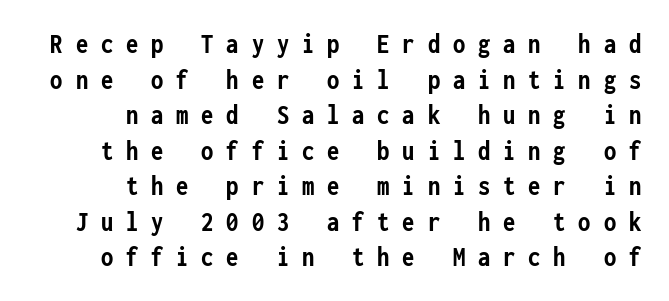
Q: Is the text bold? A: Yes.
Q: Is the text italic (slanted)? A: No, it is upright.
Q: Is the typeface a serif or a sans-serif typeface? A: Sans-serif.
Q: Is the text underlined? A: No.
Q: How is the paragraph aligned? A: Right-aligned.
Q: Is the spacing between letters normal or unusually wide? A: Unusually wide.
Q: Is the spacing between lines tight, normal or loose? A: Normal.
Q: Width (condensed, normal, or wide)? A: Condensed.
Q: Stroke contrast? A: Low.
Q: x-height? A: Medium.
Q: Monospaced? A: Yes.
